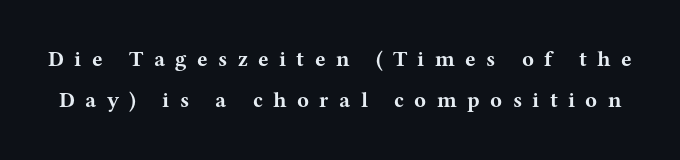
The image shows 22 px bold type, upright; set line spacing 1.87x, unusually wide letter spacing (+0.47 em), not underlined.
